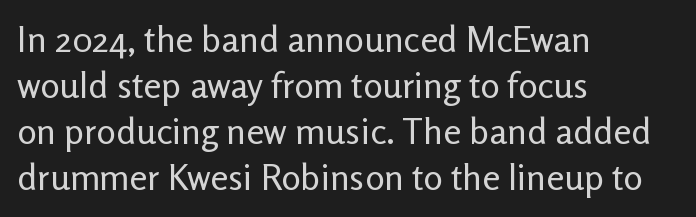
Q: Is the text bold? A: No.
Q: Is the text italic (slanted)? A: No, it is upright.
Q: Is the typeface a serif or a sans-serif typeface? A: Sans-serif.
Q: Is the text underlined? A: No.
Q: How is the paragraph aligned? A: Left-aligned.
Q: Is the spacing between letters normal or unusually wide? A: Normal.
Q: Is the spacing between lines tight, normal or loose? A: Normal.
Q: Width (condensed, normal, or wide)? A: Normal.
Q: Stroke contrast? A: Low.
Q: x-height? A: Medium.
Q: Monospaced? A: No.
